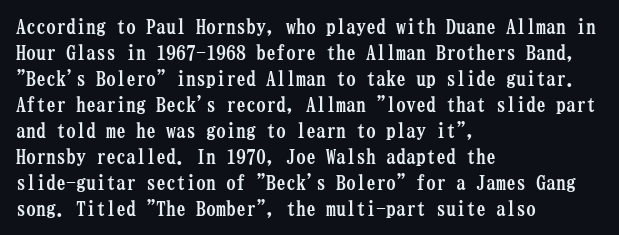
The image shows 20 px bold type, upright; set left-aligned, normal line spacing (1.3x), normal letter spacing, not underlined.
